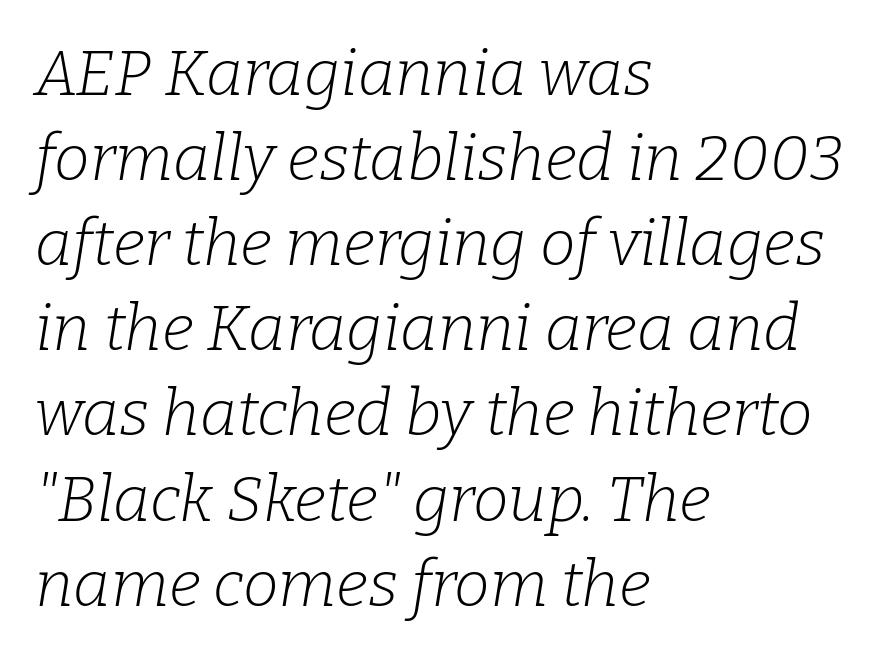
Stems here are at most as thick as an everyday book face. Leftover space on each line is placed entirely after the last word. Each letter's strokes conclude with small projecting serifs. The area under the type is left untouched. If you drew a line through each stem, it would be angled. This rendering leaves character spacing at its baseline value.
